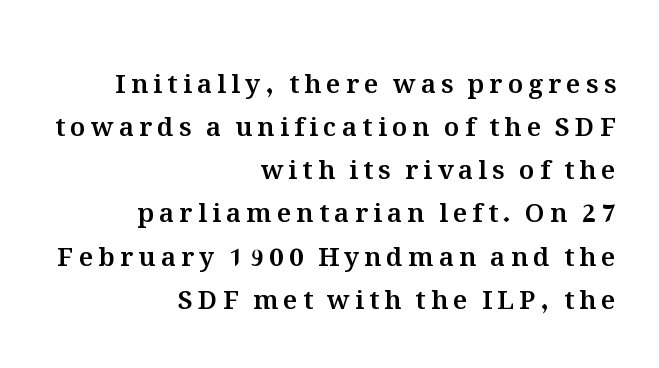
The image shows 26 px text type, upright; set right-aligned, normal line spacing (1.66x), unusually wide letter spacing (+0.2 em), not underlined.
